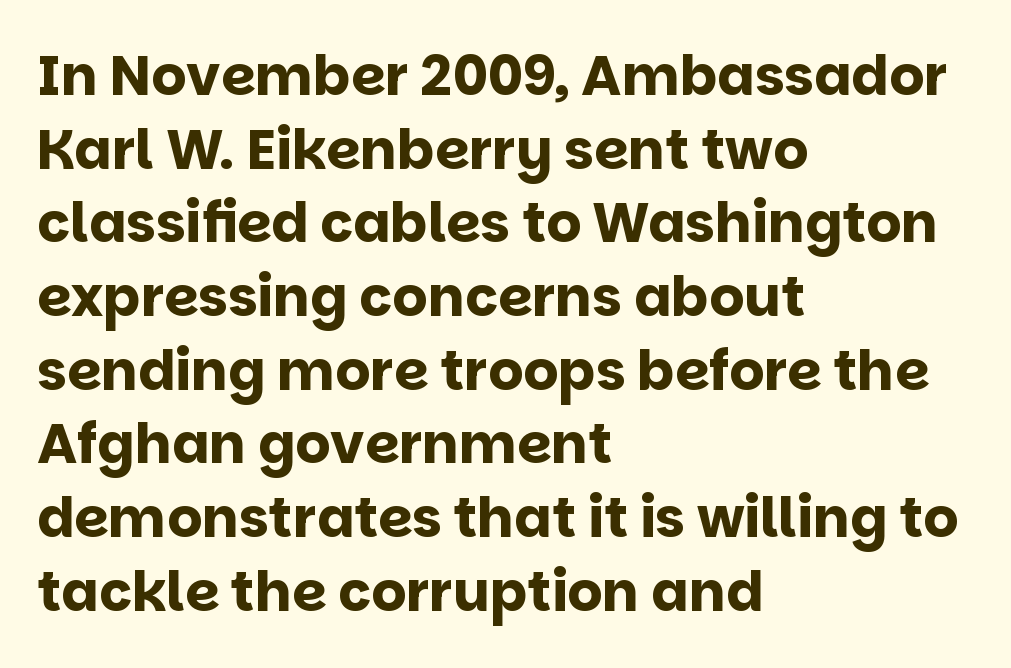
The image shows 55 px bold sans-serif type, upright; set left-aligned, normal line spacing (1.34x), normal letter spacing, not underlined; low stroke contrast and a large x-height.
